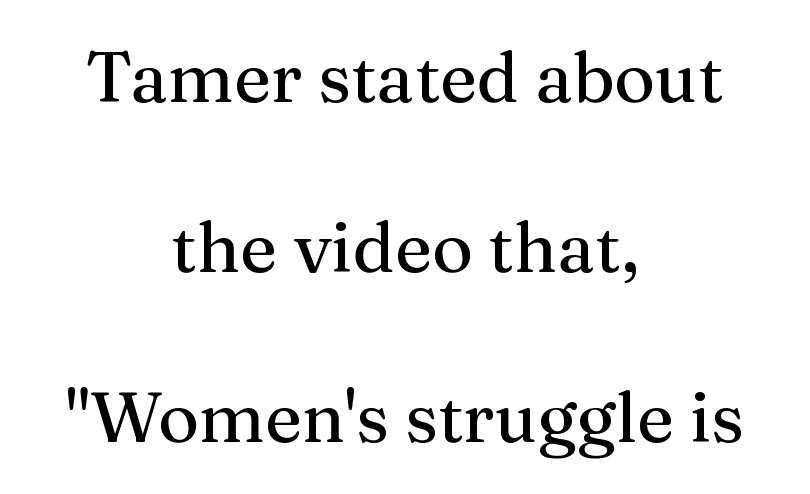
The image shows 70 px serif type, upright; set centered, loose line spacing (2.43x), normal letter spacing, not underlined; medium stroke contrast and a medium x-height.
